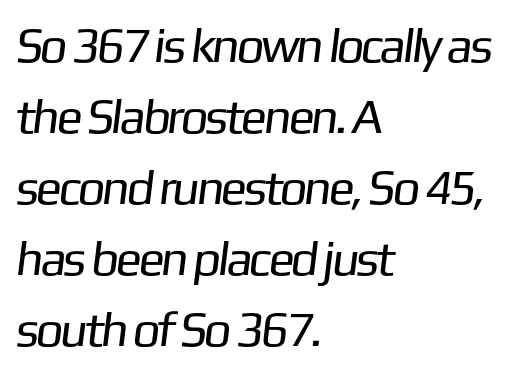
Q: Is the text bold? A: No.
Q: Is the typeface a serif or a sans-serif typeface? A: Sans-serif.
Q: Is the text underlined? A: No.
Q: How is the paragraph aligned? A: Left-aligned.
Q: Is the spacing between letters normal or unusually wide? A: Normal.
Q: Is the spacing between lines tight, normal or loose? A: Normal.
Q: Width (condensed, normal, or wide)? A: Normal.
Q: Stroke contrast? A: Low.
Q: x-height? A: Medium.
Q: Monospaced? A: No.
